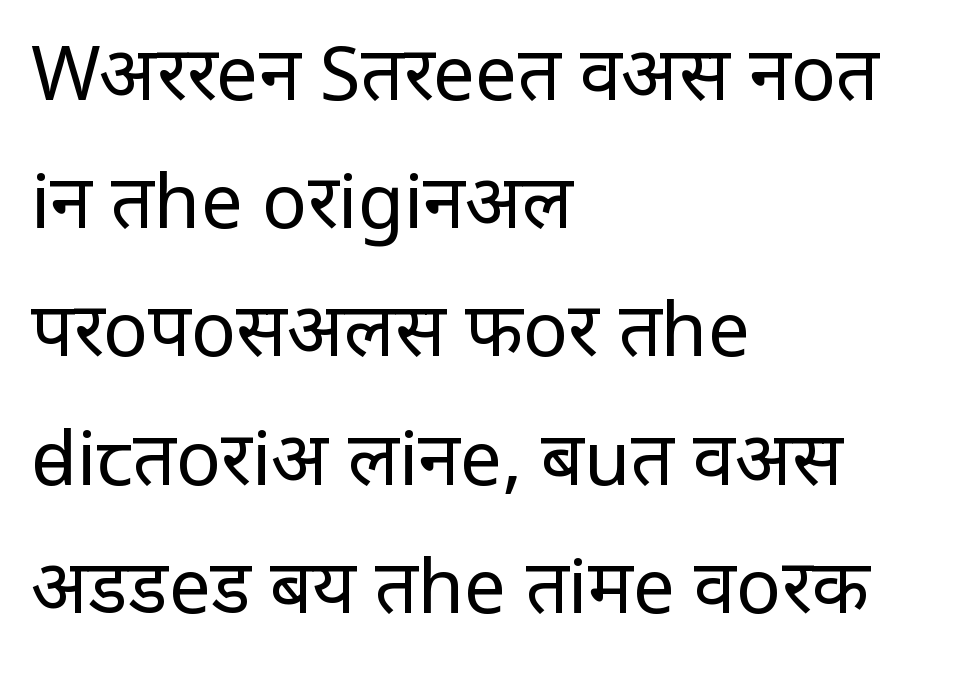
The image shows 75 px regular-weight, condensed sans-serif type, upright; set left-aligned, line spacing 1.71x, normal letter spacing, not underlined; low stroke contrast and a large x-height.
